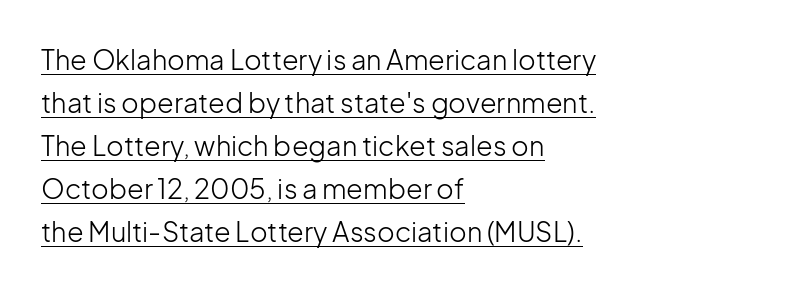
{"italic": "no", "bold": "no", "underline": "yes", "align": "left", "line_spacing": "normal", "line_spacing_ratio": 1.59, "letter_spacing": "normal", "letter_spacing_em": 0.0, "glyph_px": 27}
